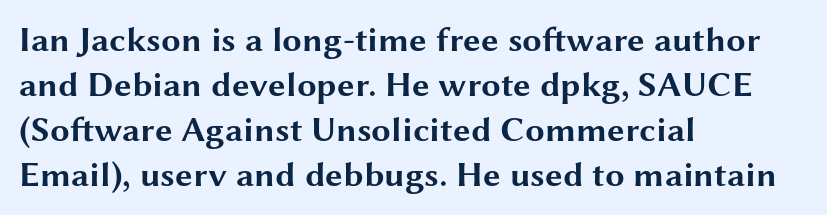
The image shows 35 px bold, wide sans-serif type, upright; set left-aligned, normal line spacing (1.29x), normal letter spacing, not underlined; medium stroke contrast and a medium x-height.
